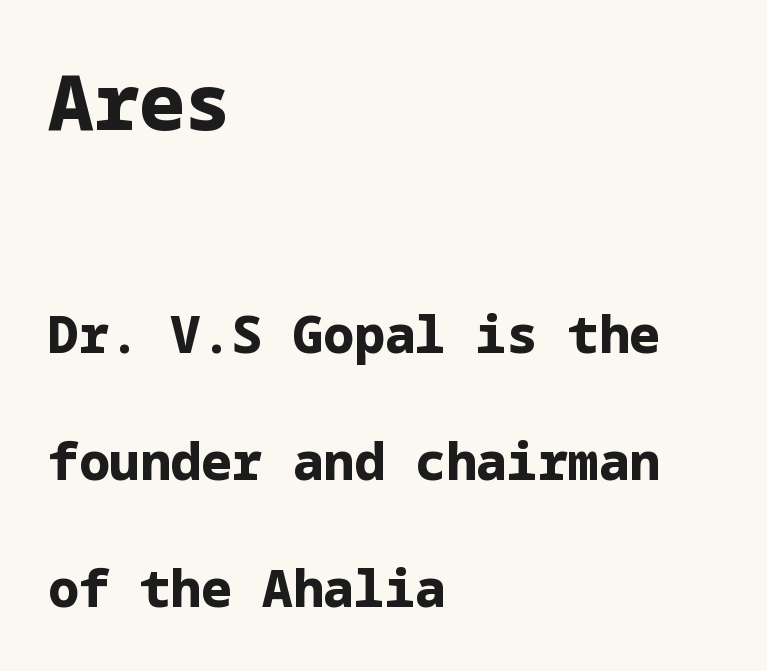
Observe the absence of serifs on each vertical stroke in this sample. Anything drawn beneath the words? Only blank space. How would I describe the line gaps? Wide and relaxed. The paragraph shown leans on its left margin. The first block has been scaled up relative to the second.
